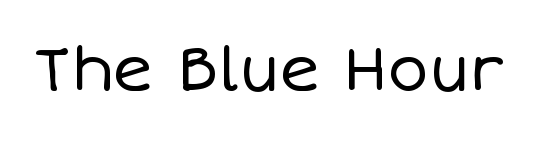
{"italic": "no", "bold": "no", "weight": "regular", "width": "normal", "stroke_contrast": "low", "x_height": "large", "monospaced": "no", "underline": "no", "letter_spacing": "normal", "letter_spacing_em": 0.0, "glyph_px": 62}
